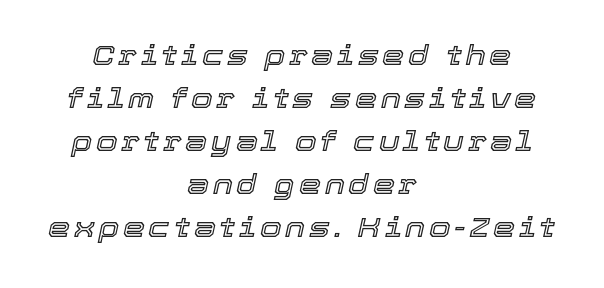
Q: Is the text italic (slanted)? A: Yes, it leans right by about 12 degrees.
Q: Is the text underlined? A: No.
Q: How is the paragraph aligned? A: Centered.
Q: Is the spacing between lines tight, normal or loose? A: Normal.
Q: Width (condensed, normal, or wide)? A: Normal.
Q: x-height? A: Medium.
Q: Monospaced? A: No.
